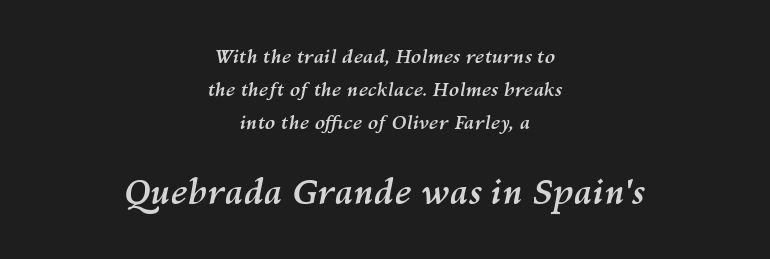
The image shows 34 px semibold type, italic (leaning right); set centered, line spacing 1.74x, normal letter spacing, not underlined; the second (bottom) block is 1.79x larger; medium stroke contrast and a medium x-height.
